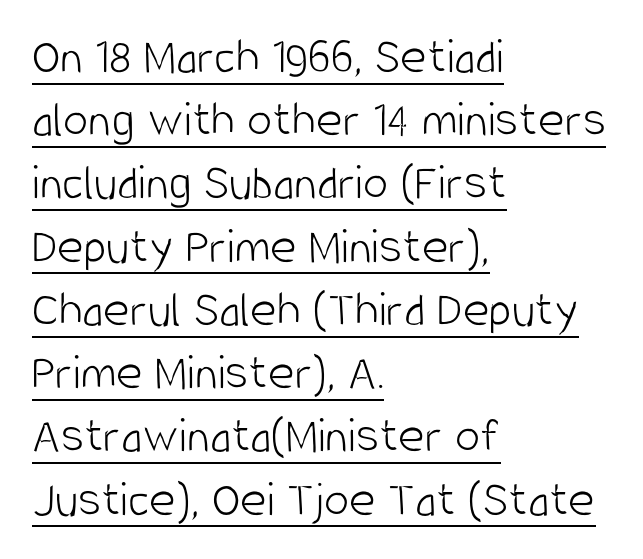
Spacing verdict: proportional, widths tailored to each character. The letters carry no serifs — their stems end cleanly without finishing strokes. Casual observation: everything's shoved over to the left. Nothing heavy about these letters — not bold at all. Posture: straight, roman, zero tilt. The passage shown is underscored from start to finish.
